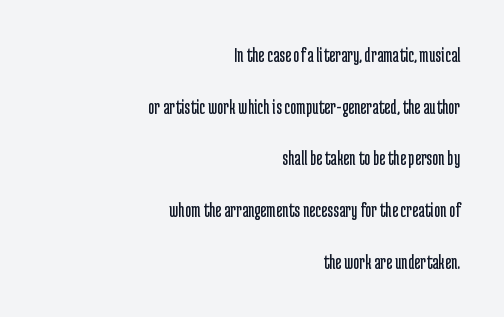
The image shows 21 px text type, upright; set right-aligned, loose line spacing (2.46x), normal letter spacing, not underlined.
